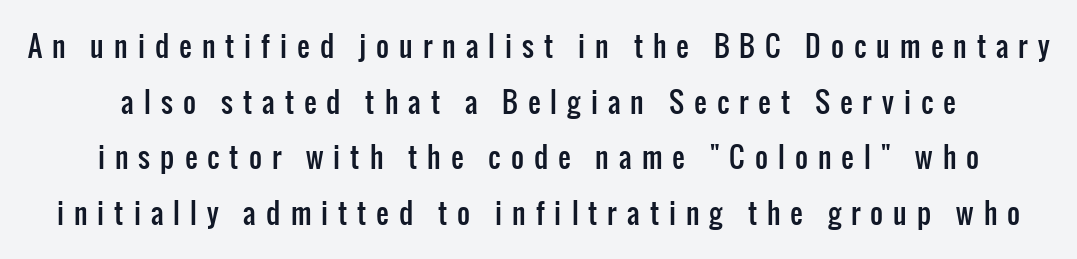
Q: Is the text italic (slanted)? A: No, it is upright.
Q: Is the typeface a serif or a sans-serif typeface? A: Sans-serif.
Q: Is the text underlined? A: No.
Q: Is the spacing between letters normal or unusually wide? A: Unusually wide.
Q: Is the spacing between lines tight, normal or loose? A: Loose.
Q: Width (condensed, normal, or wide)? A: Condensed.
Q: Stroke contrast? A: Low.
Q: x-height? A: Medium.
Q: Monospaced? A: No.
